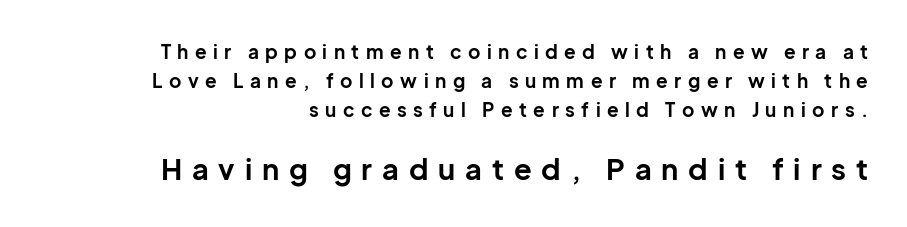
Q: Is the text bold? A: Yes.
Q: Is the text italic (slanted)? A: No, it is upright.
Q: Is the typeface a serif or a sans-serif typeface? A: Sans-serif.
Q: Is the text underlined? A: No.
Q: Is the spacing between letters normal or unusually wide? A: Unusually wide.
Q: Is the spacing between lines tight, normal or loose? A: Normal.
Q: Which block of text is set in a larger size, the first (top) or the second (bottom)? A: The second (bottom) one.
Q: Width (condensed, normal, or wide)? A: Normal.
Q: Stroke contrast? A: Low.
Q: x-height? A: Medium.
Q: Monospaced? A: No.
